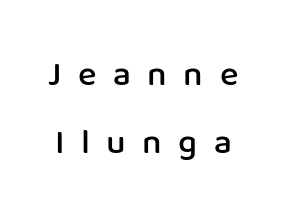
Q: Is the text bold? A: Semi-bold.
Q: Is the text italic (slanted)? A: No, it is upright.
Q: Is the typeface a serif or a sans-serif typeface? A: Sans-serif.
Q: Is the text underlined? A: No.
Q: Is the spacing between letters normal or unusually wide? A: Unusually wide.
Q: Is the spacing between lines tight, normal or loose? A: Loose.
Q: Width (condensed, normal, or wide)? A: Normal.
Q: Stroke contrast? A: Low.
Q: x-height? A: Medium.
Q: Monospaced? A: No.
